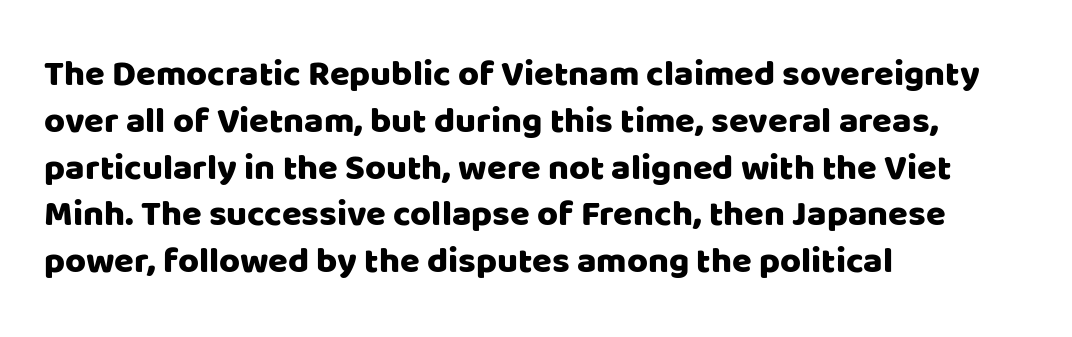
Q: Is the text italic (slanted)? A: No, it is upright.
Q: Is the typeface a serif or a sans-serif typeface? A: Sans-serif.
Q: Is the text underlined? A: No.
Q: How is the paragraph aligned? A: Left-aligned.
Q: Is the spacing between letters normal or unusually wide? A: Normal.
Q: Is the spacing between lines tight, normal or loose? A: Normal.
Q: Width (condensed, normal, or wide)? A: Normal.
Q: Stroke contrast? A: Low.
Q: x-height? A: Large.
Q: Monospaced? A: No.
